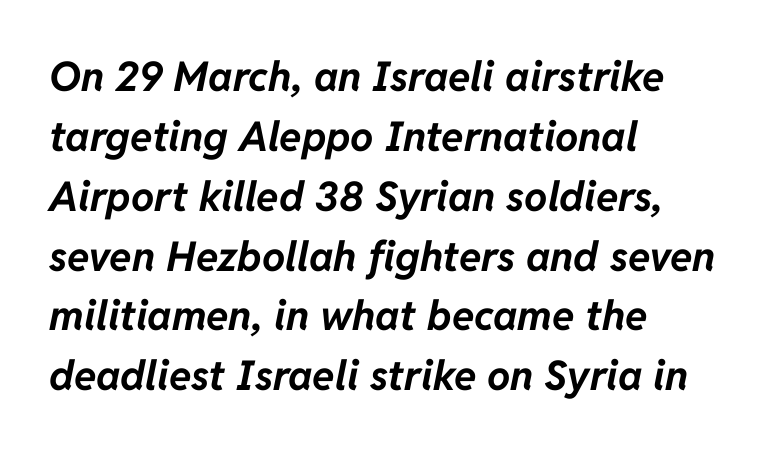
Q: Is the text bold? A: Yes.
Q: Is the text italic (slanted)? A: Yes, it leans right by about 11 degrees.
Q: Is the text underlined? A: No.
Q: How is the paragraph aligned? A: Left-aligned.
Q: Is the spacing between letters normal or unusually wide? A: Normal.
Q: Is the spacing between lines tight, normal or loose? A: Normal.
Q: Width (condensed, normal, or wide)? A: Normal.
Q: Stroke contrast? A: Low.
Q: x-height? A: Medium.
Q: Monospaced? A: No.
